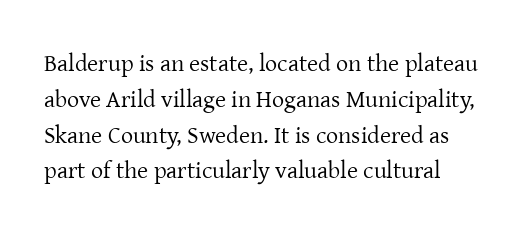
Q: Is the text bold? A: No.
Q: Is the text italic (slanted)? A: No, it is upright.
Q: Is the text underlined? A: No.
Q: Is the spacing between letters normal or unusually wide? A: Normal.
Q: Is the spacing between lines tight, normal or loose? A: Normal.
